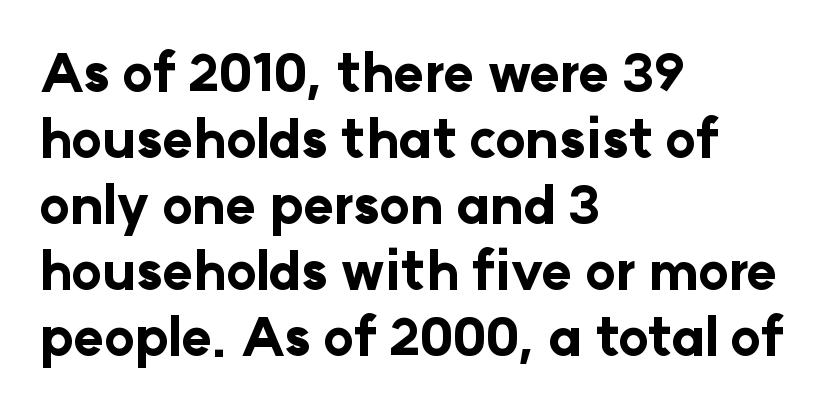
{"serif": "no", "italic": "no", "bold": "yes", "weight": "bold", "width": "normal", "stroke_contrast": "low", "x_height": "medium", "monospaced": "no", "underline": "no", "align": "left", "line_spacing": "normal", "line_spacing_ratio": 1.27, "letter_spacing": "normal", "letter_spacing_em": 0.0, "glyph_px": 52}
